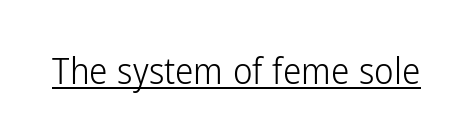
Q: Is the text bold? A: No.
Q: Is the text italic (slanted)? A: No, it is upright.
Q: Is the typeface a serif or a sans-serif typeface? A: Sans-serif.
Q: Is the text underlined? A: Yes.
Q: Is the spacing between letters normal or unusually wide? A: Normal.
Q: Width (condensed, normal, or wide)? A: Condensed.
Q: Stroke contrast? A: Low.
Q: x-height? A: Medium.
Q: Monospaced? A: No.
